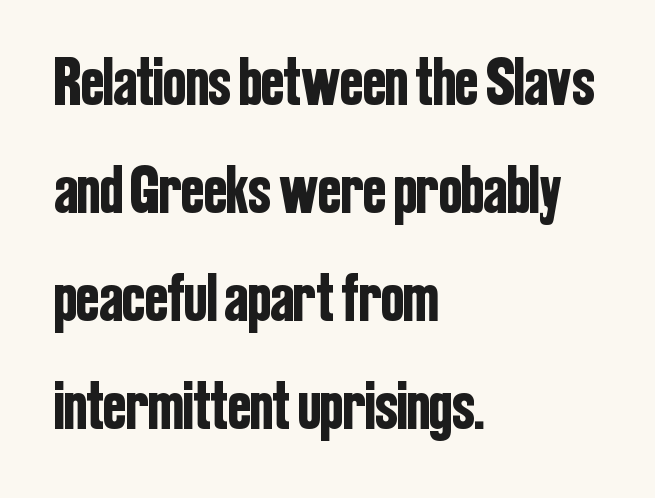
The image shows 68 px condensed sans-serif type, upright; set left-aligned, normal line spacing (1.59x), normal letter spacing, not underlined; low stroke contrast and a medium x-height.
